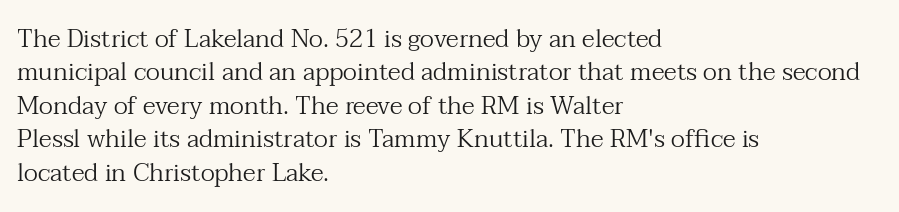
Q: Is the text bold? A: No.
Q: Is the text italic (slanted)? A: No, it is upright.
Q: Is the text underlined? A: No.
Q: How is the paragraph aligned? A: Left-aligned.
Q: Is the spacing between letters normal or unusually wide? A: Normal.
Q: Is the spacing between lines tight, normal or loose? A: Normal.
